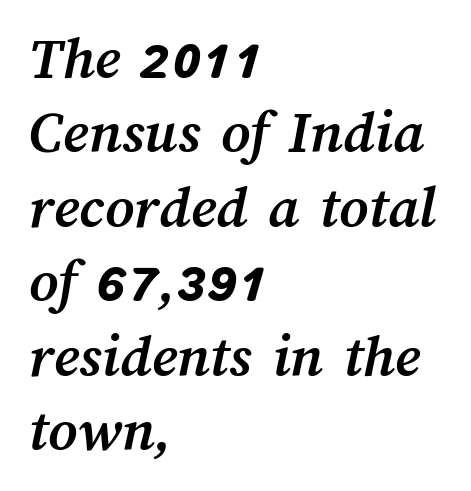
Horizontally, the lines are justified to the leading edge only. Students, note that the glyphs here touch the page at normal intervals. These lines carry a lot of weight — the face is fully bold. Only glyphs here, with clear space below each row.
